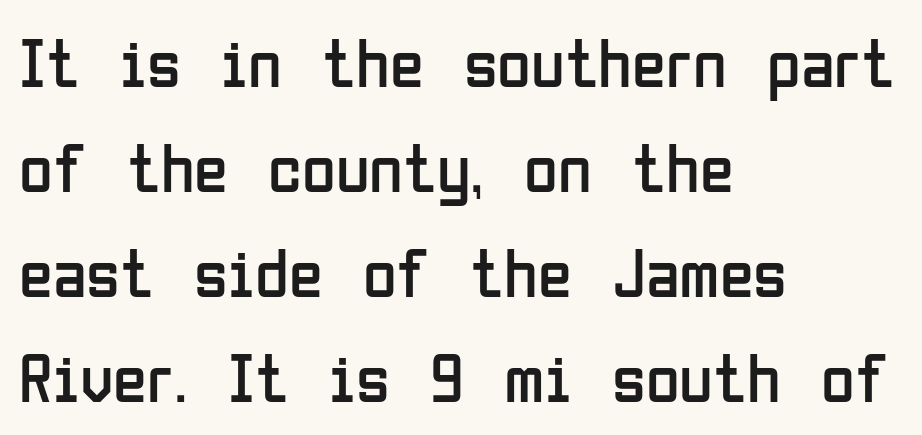
The image shows 69 px regular-weight, condensed sans-serif type, upright; set left-aligned, normal line spacing (1.52x), normal letter spacing, not underlined; low stroke contrast and a medium x-height.
